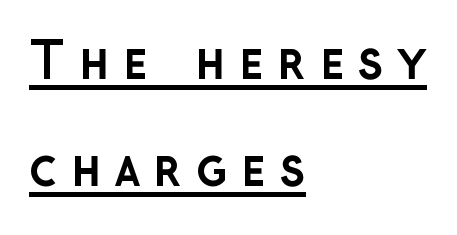
Unlike a traditional serif, this face leaves its strokes unadorned. This is roman type, the default non-slanted kind. Note the varied advance widths — an 'i' is clearly narrower than an 'm'. The passage shown stacks its lines with a broad gap. Each glyph is drawn with heavy, bold strokes.
